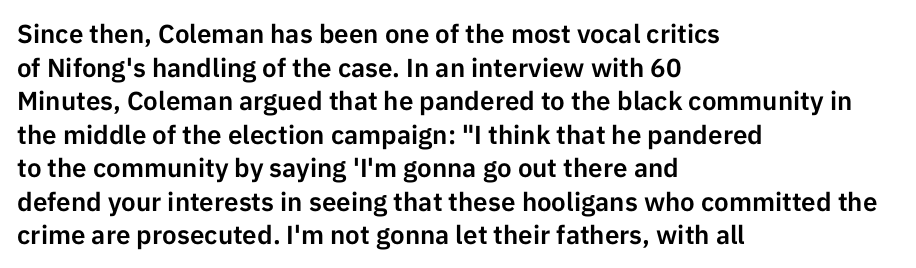
The image shows 26 px text type, upright; set left-aligned, normal line spacing (1.29x), normal letter spacing, not underlined.
